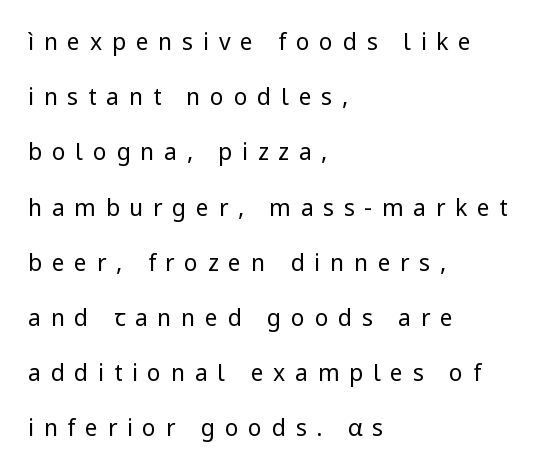
The image shows 23 px text type, upright; set left-aligned, loose line spacing (2.4x), unusually wide letter spacing (+0.42 em), not underlined.
